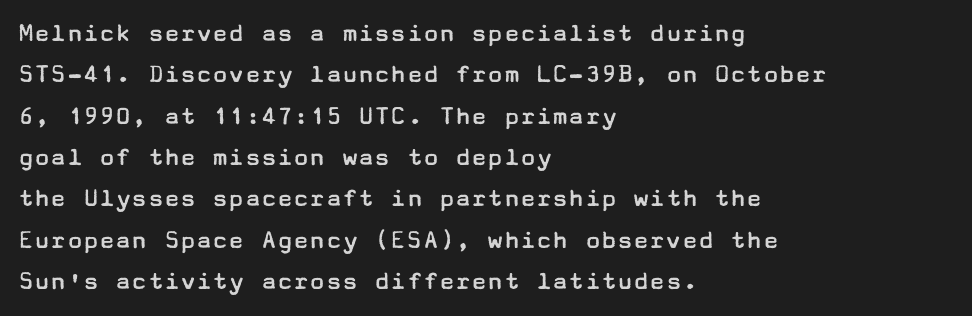
{"italic": "no", "bold": "no", "underline": "no", "align": "left", "line_spacing": "normal", "line_spacing_ratio": 1.53, "letter_spacing": "normal", "letter_spacing_em": 0.0, "glyph_px": 27}
